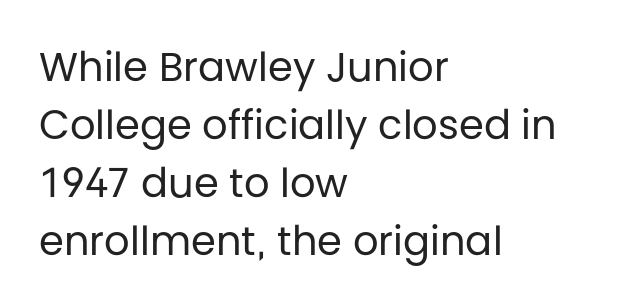
Letters rest on an invisible, unmarked baseline. Does the leading feel generous? No, just average. The paragraph has a hard left edge and a soft right edge. You could call the tracking neutral — neither tight nor loose. A sans-serif font was chosen for this passage. When letters stand straight like this, we call the style roman or upright.
